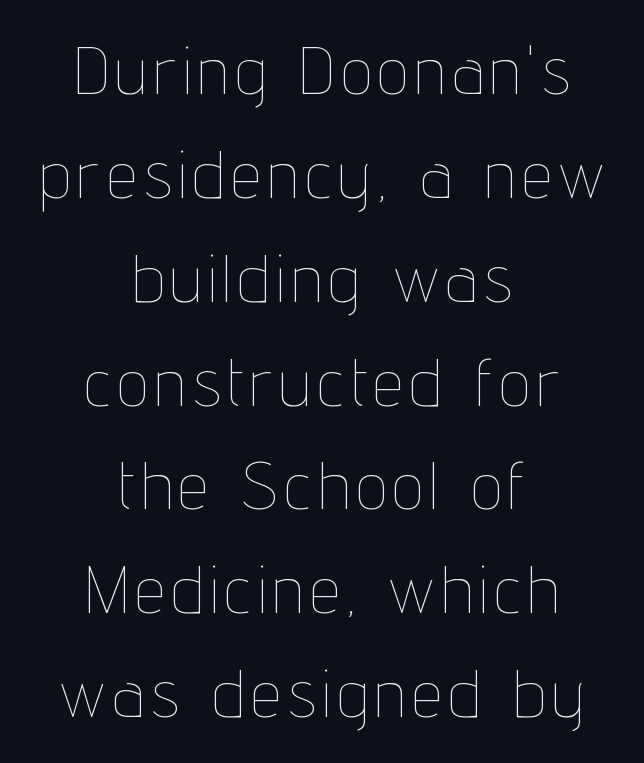
Here the designer chose a conventional face with non-uniform glyph widths. Posture: straight, roman, zero tilt. Where is the straight margin? There isn't one; the lines are centered. What's the leading like? Ordinary, nothing unusual. The passage shown is not bold in any degree. Anything drawn beneath the words? Only blank space.
